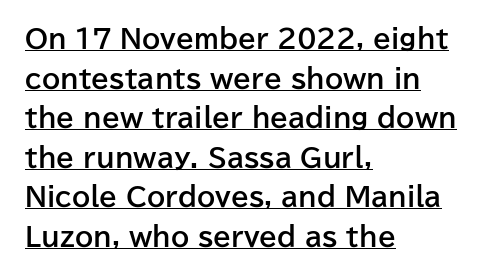
The image shows 26 px bold type, upright; set left-aligned, normal line spacing (1.52x), normal letter spacing, underlined.
